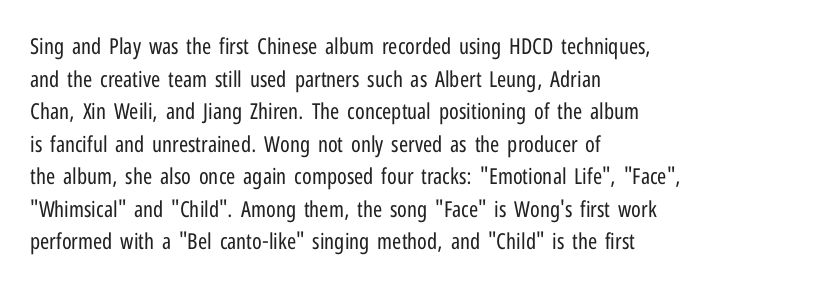
{"italic": "no", "bold": "no", "underline": "no", "align": "left", "line_spacing": "normal", "line_spacing_ratio": 1.48, "letter_spacing": "normal", "letter_spacing_em": 0.0, "glyph_px": 22}
